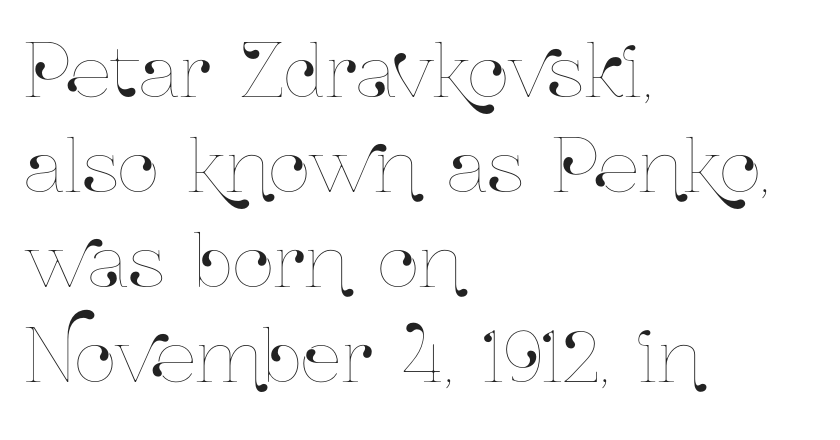
The face used here is proportionally spaced, like ordinary book or web type. This sample is left-justified, so line endings fall wherever the words run out. Nobody drew a line under any word here. The passage shown has conventional tracking throughout. The letters stand straight up with perfectly vertical stems. Summary of vertical rhythm: regular, with standard interline spacing.
